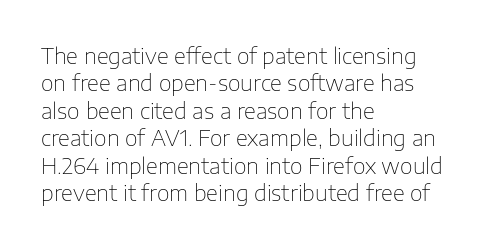
{"italic": "no", "bold": "no", "underline": "no", "align": "left", "line_spacing": "normal", "line_spacing_ratio": 1.25, "letter_spacing": "normal", "letter_spacing_em": 0.0, "glyph_px": 22}
